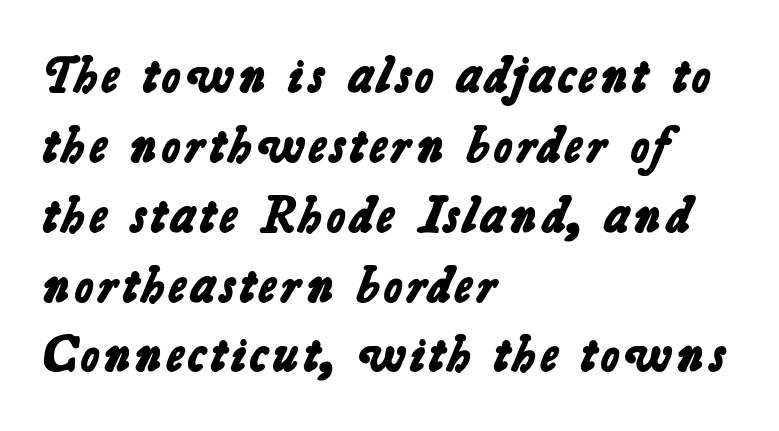
{"serif": "no", "bold": "yes", "weight": "bold", "width": "normal", "stroke_contrast": "low", "x_height": "medium", "monospaced": "no", "underline": "no", "align": "left", "line_spacing": "normal", "line_spacing_ratio": 1.37, "letter_spacing": "normal", "letter_spacing_em": 0.0, "glyph_px": 51}
